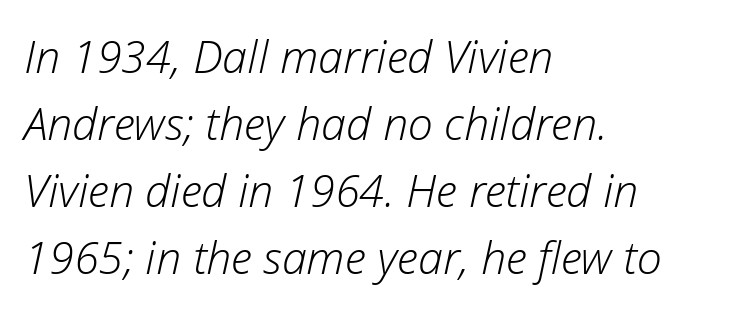
Q: Is the text bold? A: No.
Q: Is the text italic (slanted)? A: Yes, it leans right by about 12 degrees.
Q: Is the text underlined? A: No.
Q: How is the paragraph aligned? A: Left-aligned.
Q: Is the spacing between letters normal or unusually wide? A: Normal.
Q: Is the spacing between lines tight, normal or loose? A: Normal.
Q: Width (condensed, normal, or wide)? A: Normal.
Q: Stroke contrast? A: Low.
Q: x-height? A: Medium.
Q: Monospaced? A: No.
